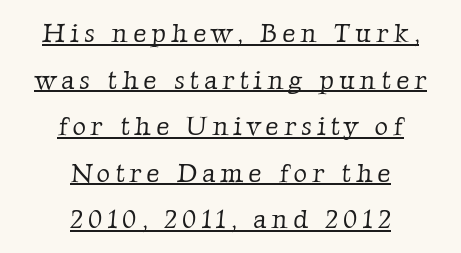
The words here are underlined. The typesetter chose a symmetrical, centered arrangement here. The font is comparable to plain body text, perhaps lighter.
